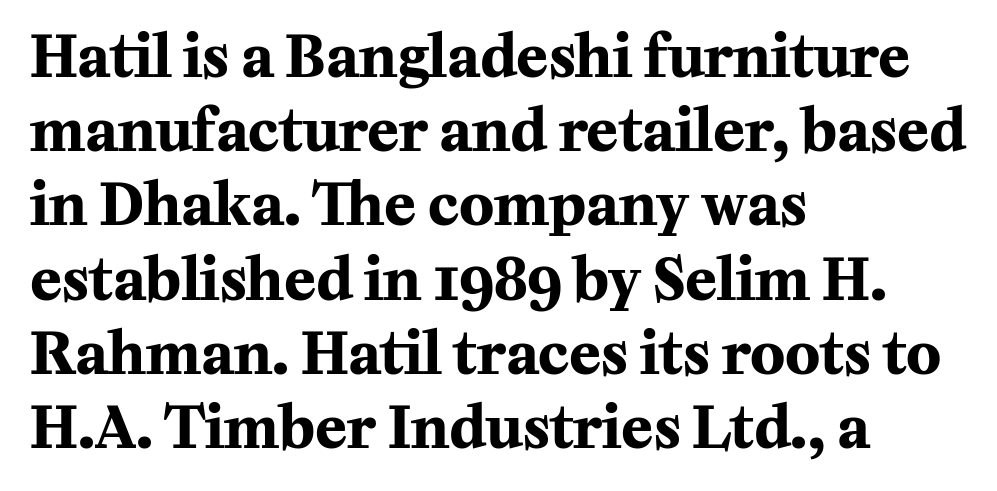
{"serif": "yes", "italic": "no", "bold": "yes", "weight": "bold", "width": "normal", "stroke_contrast": "medium", "x_height": "medium", "monospaced": "no", "underline": "no", "align": "left", "line_spacing": "normal", "line_spacing_ratio": 1.28, "letter_spacing": "normal", "letter_spacing_em": 0.0, "glyph_px": 58}
